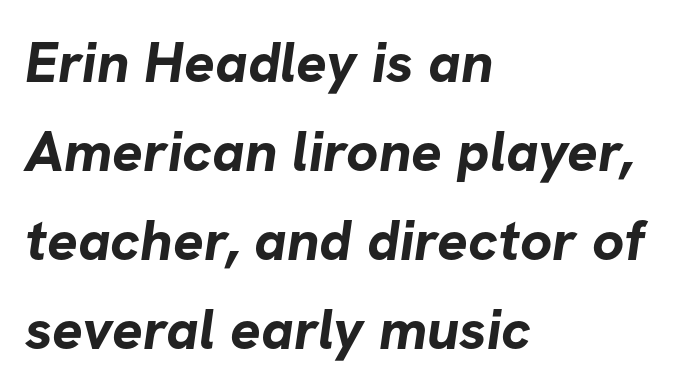
The image shows 57 px bold sans-serif type; set left-aligned, normal line spacing (1.56x), normal letter spacing, not underlined; low stroke contrast and a medium x-height.
